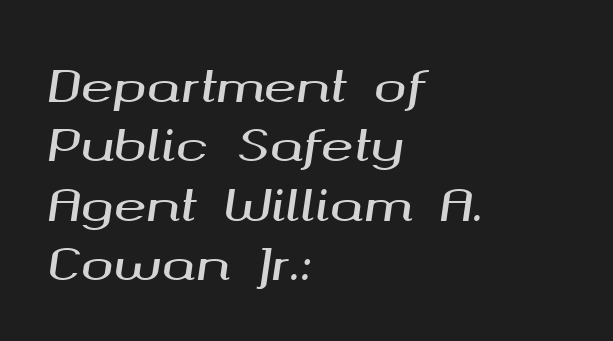
Each letter keeps its own natural width here, so spacing adapts to shape. Visually the block forms a straight wall on the left and a jagged coastline on the right. Check the space under the baseline: it is left empty. The specimen reads as italic at a glance.
